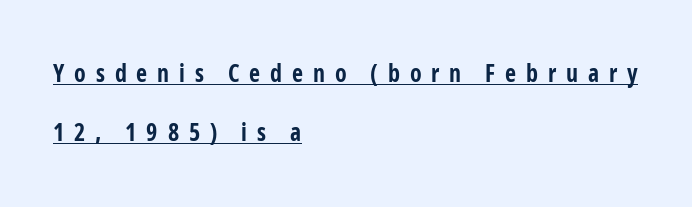
Q: Is the text bold? A: Yes.
Q: Is the text italic (slanted)? A: No, it is upright.
Q: Is the text underlined? A: Yes.
Q: How is the paragraph aligned? A: Left-aligned.
Q: Is the spacing between letters normal or unusually wide? A: Unusually wide.
Q: Is the spacing between lines tight, normal or loose? A: Loose.
